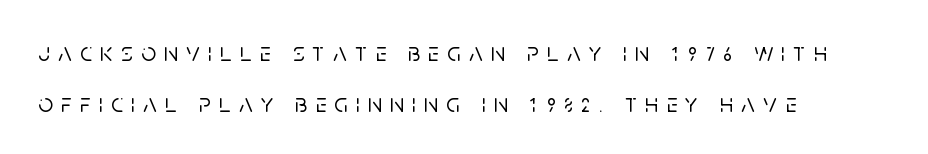
Only glyphs here, with clear space below each row. The lines in this sample share a left origin and differ only in where they stop. The space between consecutive lines is lavish. The type is letterspaced generously, with wide tracking. Italic? Not at all — the glyphs are vertical.
